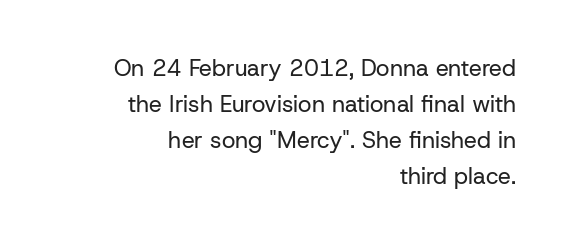
Q: Is the text bold? A: No.
Q: Is the text italic (slanted)? A: No, it is upright.
Q: Is the text underlined? A: No.
Q: How is the paragraph aligned? A: Right-aligned.
Q: Is the spacing between letters normal or unusually wide? A: Normal.
Q: Is the spacing between lines tight, normal or loose? A: Normal.
